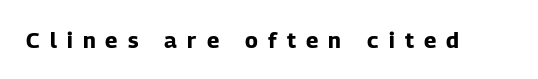
Q: Is the text bold? A: Yes.
Q: Is the text italic (slanted)? A: No, it is upright.
Q: Is the text underlined? A: No.
Q: Is the spacing between letters normal or unusually wide? A: Unusually wide.
